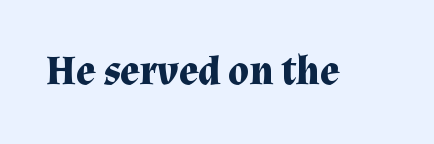
Q: Is the text bold? A: Yes.
Q: Is the text italic (slanted)? A: No, it is upright.
Q: Is the typeface a serif or a sans-serif typeface? A: Serif.
Q: Is the text underlined? A: No.
Q: Is the spacing between letters normal or unusually wide? A: Normal.
Q: Width (condensed, normal, or wide)? A: Normal.
Q: Stroke contrast? A: Medium.
Q: x-height? A: Medium.
Q: Monospaced? A: No.
